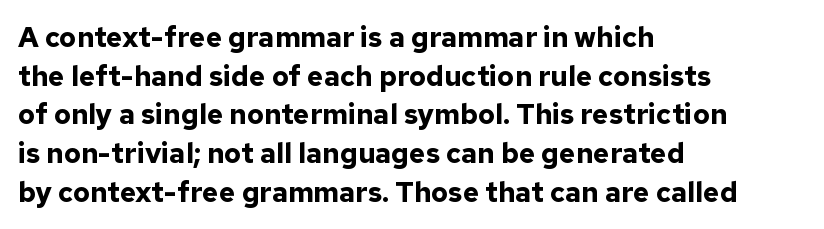
Q: Is the text bold? A: Yes.
Q: Is the text italic (slanted)? A: No, it is upright.
Q: Is the typeface a serif or a sans-serif typeface? A: Sans-serif.
Q: Is the text underlined? A: No.
Q: How is the paragraph aligned? A: Left-aligned.
Q: Is the spacing between letters normal or unusually wide? A: Normal.
Q: Is the spacing between lines tight, normal or loose? A: Normal.
Q: Width (condensed, normal, or wide)? A: Normal.
Q: Stroke contrast? A: Low.
Q: x-height? A: Medium.
Q: Monospaced? A: No.
